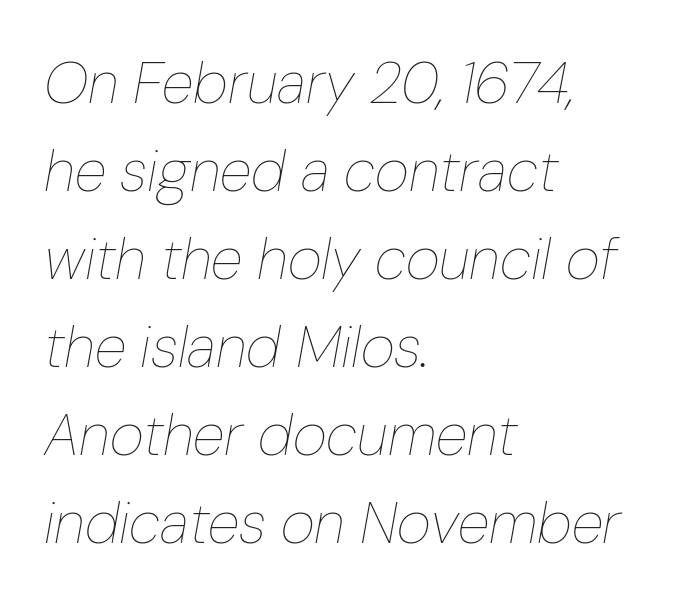
The image shows 59 px thin, condensed type, italic (leaning right); set left-aligned, normal line spacing (1.49x), normal letter spacing, not underlined; low stroke contrast and a medium x-height.
